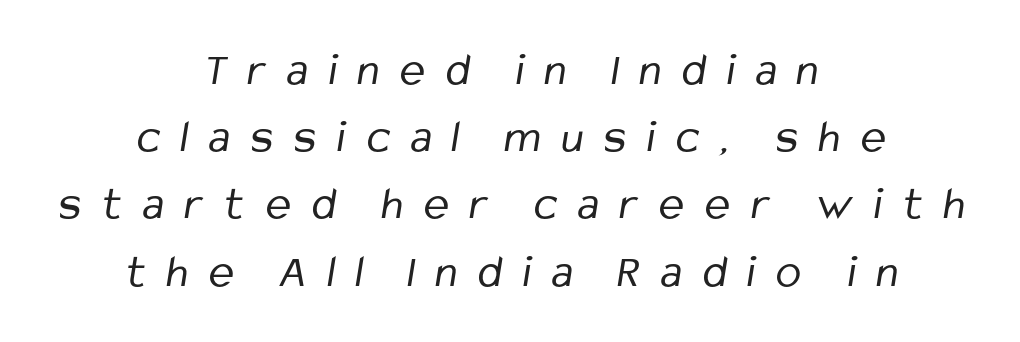
The image shows 47 px regular-weight, condensed sans-serif type; set centered, normal line spacing (1.43x), unusually wide letter spacing (+0.44 em), not underlined; low stroke contrast and a medium x-height.
